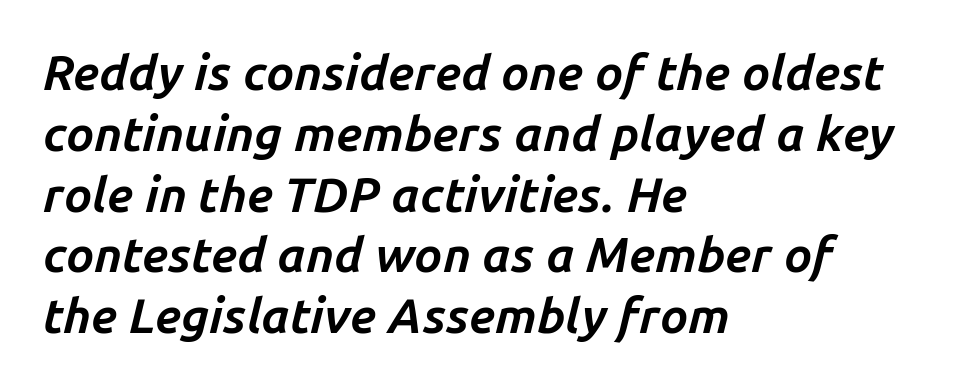
{"italic": "yes", "lean": "right", "slant_degrees": 14, "bold": "yes", "weight": "bold", "width": "normal", "stroke_contrast": "low", "x_height": "medium", "monospaced": "no", "underline": "no", "align": "left", "line_spacing_ratio": 1.24, "letter_spacing": "normal", "letter_spacing_em": 0.0, "glyph_px": 49}
